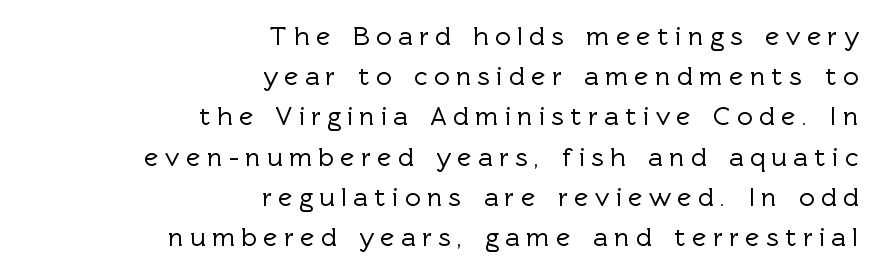
{"italic": "no", "underline": "no", "align": "right", "line_spacing": "normal", "line_spacing_ratio": 1.49, "letter_spacing": "wide", "letter_spacing_em": 0.24, "glyph_px": 27}
